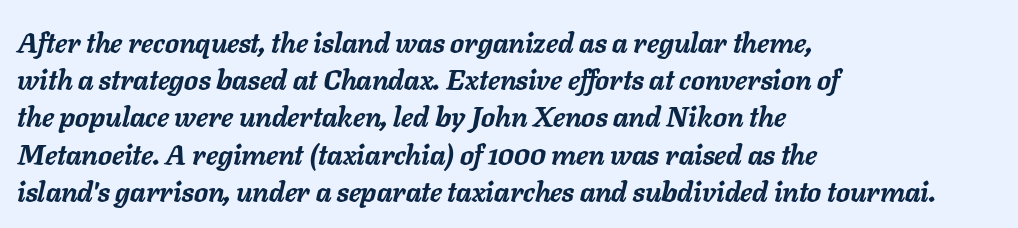
{"italic": "yes", "lean": "right", "slant_degrees": 11, "bold": "yes", "weight": "semibold", "width": "normal", "stroke_contrast": "low", "x_height": "medium", "monospaced": "no", "underline": "no", "align": "left", "line_spacing": "normal", "line_spacing_ratio": 1.33, "letter_spacing": "normal", "letter_spacing_em": 0.0, "glyph_px": 28}
